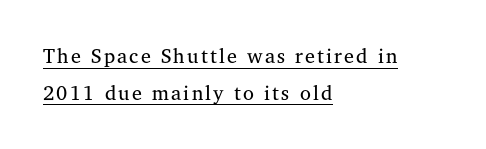
The letterforms sit at book weight or below. Designer's note — italics off, roman on. The paragraph has a hard left edge and a soft right edge. Each line of the rendering has a horizontal stroke beneath the glyphs.
